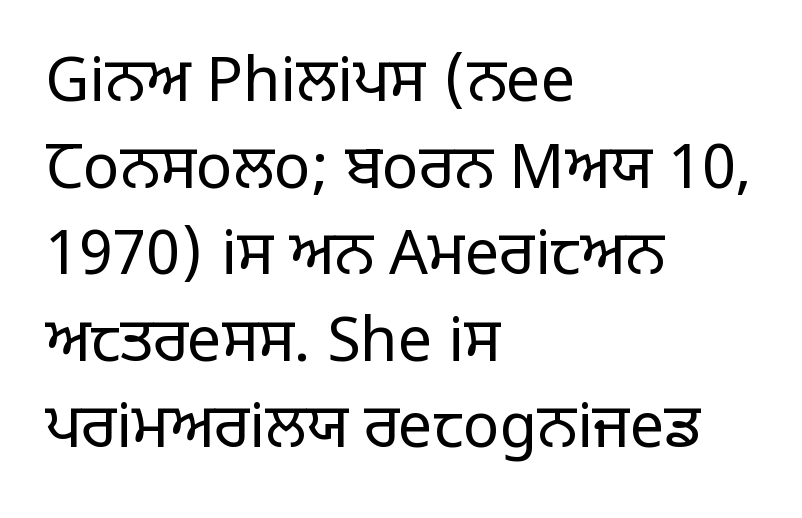
Q: Is the text bold? A: No.
Q: Is the text italic (slanted)? A: No, it is upright.
Q: Is the typeface a serif or a sans-serif typeface? A: Sans-serif.
Q: Is the text underlined? A: No.
Q: How is the paragraph aligned? A: Left-aligned.
Q: Is the spacing between letters normal or unusually wide? A: Normal.
Q: Is the spacing between lines tight, normal or loose? A: Normal.
Q: Width (condensed, normal, or wide)? A: Normal.
Q: Stroke contrast? A: Low.
Q: x-height? A: Large.
Q: Monospaced? A: No.
